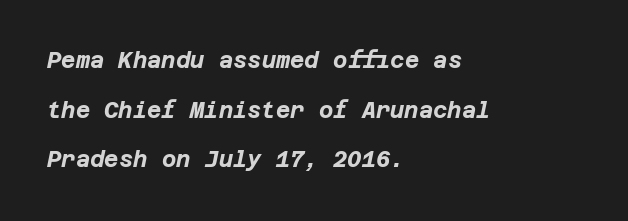
{"italic": "yes", "lean": "right", "slant_degrees": 12, "bold": "yes", "underline": "no", "align": "left", "line_spacing": "loose", "line_spacing_ratio": 2.26, "letter_spacing": "normal", "letter_spacing_em": 0.0, "glyph_px": 22}
